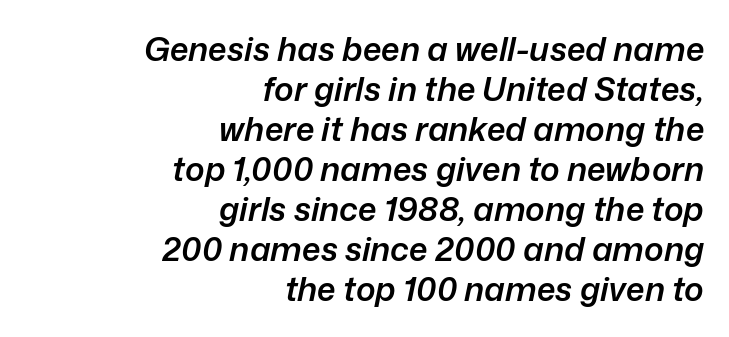
Every character sits at an angle, as italics do. Compared with an ordinary text face, these strokes are moderately heavier — a semibold. Proportional: the letters do not fall into vertical columns. This rendering uses right alignment, leaving the left contour irregular. The passage shown is not underscored anywhere.
